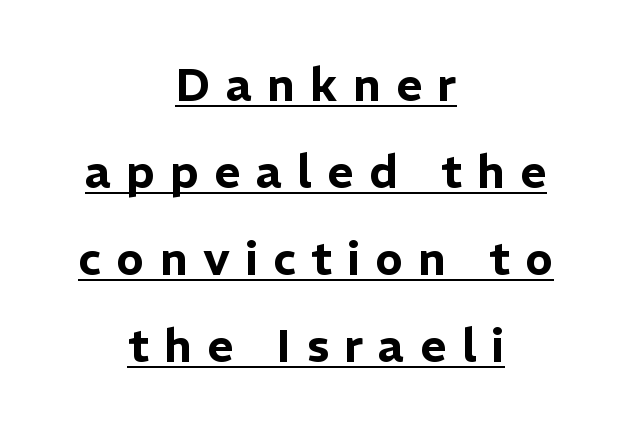
These characters rest on top of a visible drawn line. Note: no serifs on the glyphs. Varying glyph widths throughout — classic text-font behaviour. Ordinary non-slanted type is in use.
